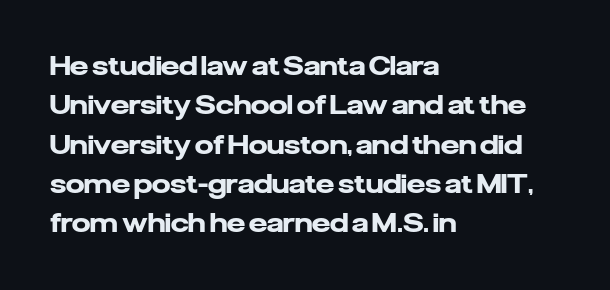
The image shows 26 px bold type, upright; set left-aligned, normal line spacing (1.51x), normal letter spacing, not underlined.
